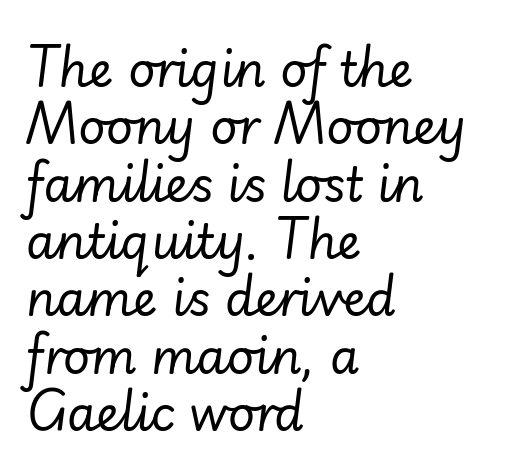
The image shows 47 px regular-weight type, italic (leaning right); set left-aligned, line spacing 1.22x, normal letter spacing, not underlined; low stroke contrast and a small x-height.
